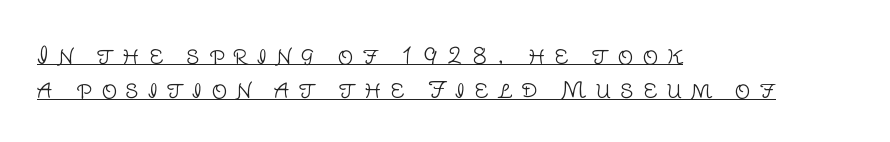
These lines are set flush left with a ragged right edge. Each new line begins a customary step beneath the previous one. Weight: regular or lighter. Display-style spreading of the glyphs; the letterfit is very open.
